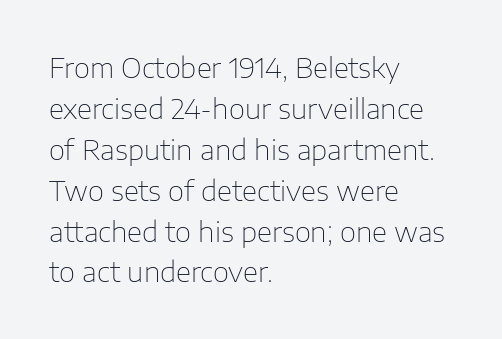
The image shows 28 px thin sans-serif type, upright; set left-aligned, normal line spacing (1.46x), normal letter spacing, not underlined; low stroke contrast and a medium x-height.
